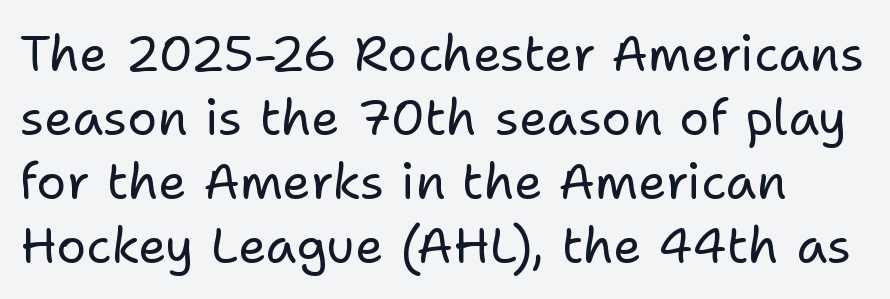
Q: Is the text bold? A: No.
Q: Is the text italic (slanted)? A: No, it is upright.
Q: Is the typeface a serif or a sans-serif typeface? A: Sans-serif.
Q: Is the text underlined? A: No.
Q: Is the spacing between letters normal or unusually wide? A: Normal.
Q: Is the spacing between lines tight, normal or loose? A: Normal.
Q: Width (condensed, normal, or wide)? A: Normal.
Q: Stroke contrast? A: Low.
Q: x-height? A: Medium.
Q: Monospaced? A: No.
